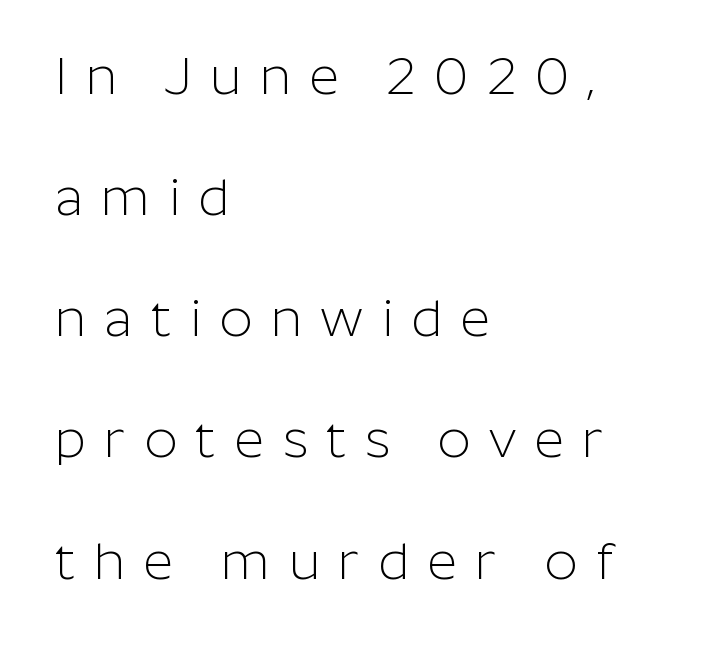
The image shows 52 px light sans-serif type, upright; set left-aligned, loose line spacing (2.33x), unusually wide letter spacing (+0.35 em), not underlined; low stroke contrast and a medium x-height.
